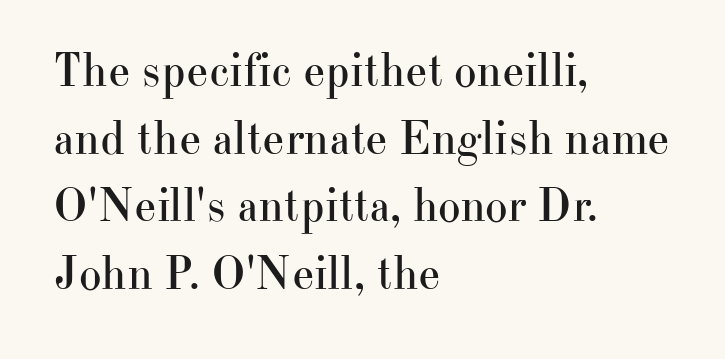
The image shows 48 px regular-weight serif type, upright; set left-aligned, normal line spacing (1.41x), normal letter spacing, not underlined; high stroke contrast and a small x-height.
